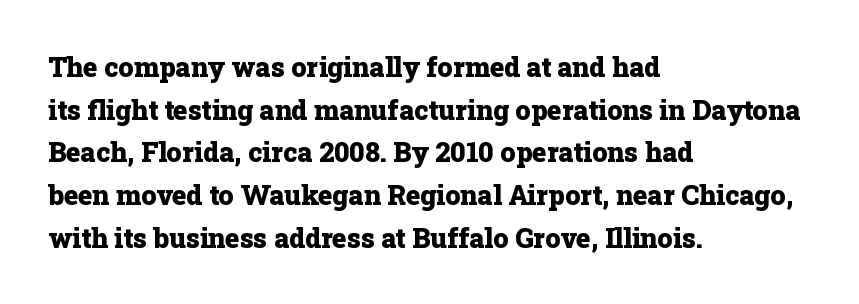
{"italic": "no", "bold": "yes", "underline": "no", "align": "left", "line_spacing": "normal", "line_spacing_ratio": 1.58, "letter_spacing": "normal", "letter_spacing_em": 0.0, "glyph_px": 27}
